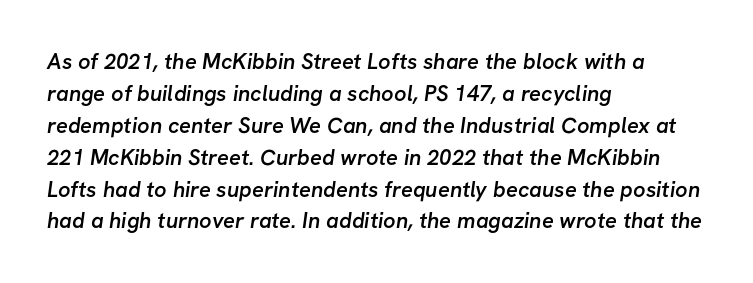
The image shows 22 px text type; set left-aligned, normal line spacing (1.45x), normal letter spacing, not underlined.
